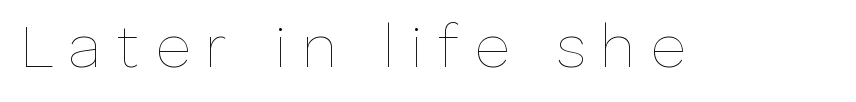
The image shows 61 px thin type, upright; set unusually wide letter spacing (+0.24 em), not underlined; low stroke contrast and a medium x-height.
